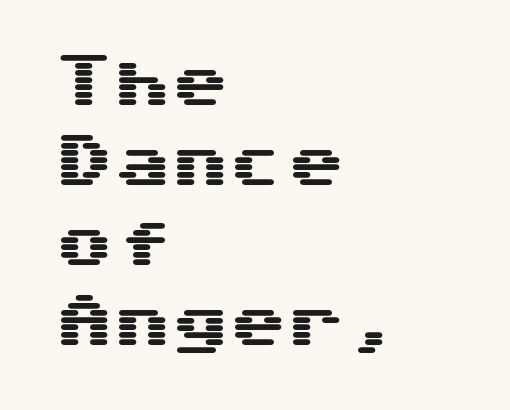
{"serif": "no", "italic": "no", "width": "wide", "stroke_contrast": "medium", "x_height": "medium", "monospaced": "yes", "underline": "no", "align": "left", "line_spacing": "normal", "line_spacing_ratio": 1.38, "letter_spacing": "normal", "letter_spacing_em": 0.0, "glyph_px": 58}
